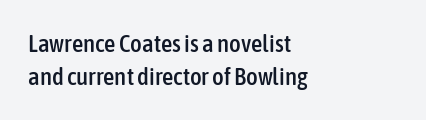
The image shows 25 px text type, upright; set left-aligned, normal line spacing (1.34x), normal letter spacing, not underlined.
